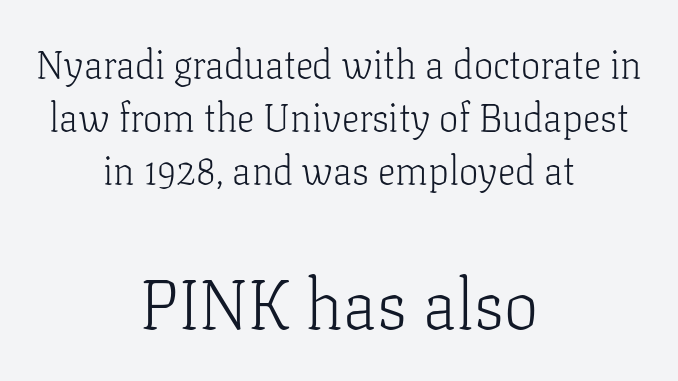
Q: Is the text bold? A: No.
Q: Is the text italic (slanted)? A: No, it is upright.
Q: Is the typeface a serif or a sans-serif typeface? A: Serif.
Q: Is the text underlined? A: No.
Q: How is the paragraph aligned? A: Centered.
Q: Is the spacing between letters normal or unusually wide? A: Normal.
Q: Is the spacing between lines tight, normal or loose? A: Normal.
Q: Which block of text is set in a larger size, the first (top) or the second (bottom)? A: The second (bottom) one.
Q: Width (condensed, normal, or wide)? A: Normal.
Q: Stroke contrast? A: Low.
Q: x-height? A: Medium.
Q: Monospaced? A: No.
